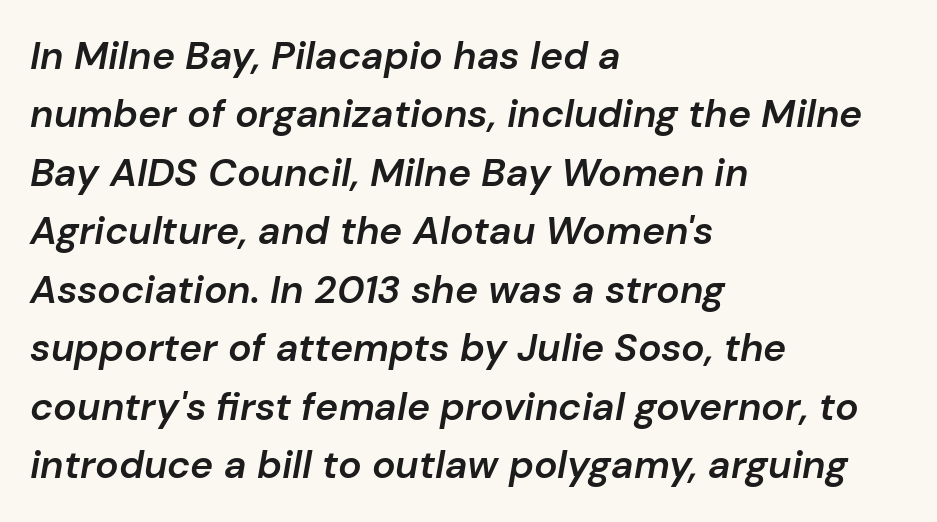
{"italic": "yes", "lean": "right", "slant_degrees": 10, "bold": "semi", "weight": "semibold", "width": "normal", "stroke_contrast": "low", "x_height": "medium", "monospaced": "no", "underline": "no", "align": "left", "line_spacing": "normal", "line_spacing_ratio": 1.5, "letter_spacing": "normal", "letter_spacing_em": 0.0, "glyph_px": 39}
